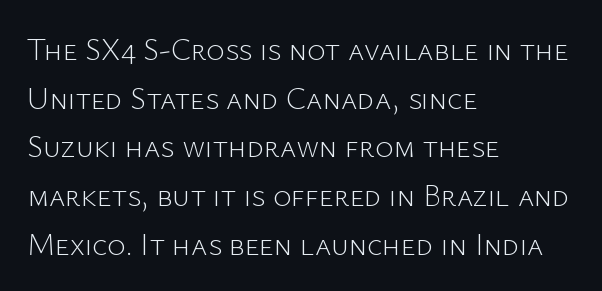
This rendering leaves character spacing at its baseline value. Is the type heavy? It reads as light-to-regular instead. A normal amount of white space separates one row of letters from the next. The letters advance in unequal steps, a hallmark of proportional type. The rendering shows plain stroke endings on the letterforms — a sans-serif design. Characters remain perfectly vertical along every line.
